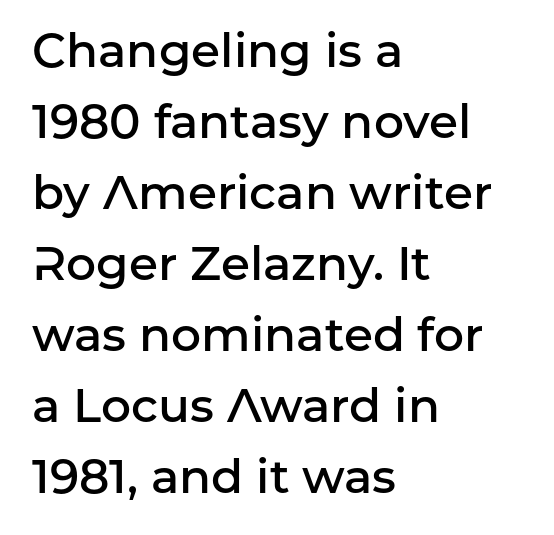
Bare-footed words on every line. The letters advance in unequal steps, a hallmark of proportional type. Do the letters lean? They stand straight. Notice the strokes are somewhat thickened but not fully heavy: this is a semibold. Notice how descenders clear the ascenders below comfortably — that's standard leading.
